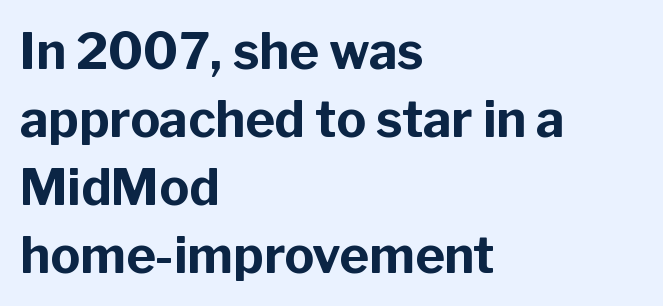
Q: Is the text bold? A: Yes.
Q: Is the text italic (slanted)? A: No, it is upright.
Q: Is the typeface a serif or a sans-serif typeface? A: Sans-serif.
Q: Is the text underlined? A: No.
Q: How is the paragraph aligned? A: Left-aligned.
Q: Is the spacing between letters normal or unusually wide? A: Normal.
Q: Is the spacing between lines tight, normal or loose? A: Normal.
Q: Width (condensed, normal, or wide)? A: Normal.
Q: Stroke contrast? A: Low.
Q: x-height? A: Medium.
Q: Monospaced? A: No.
